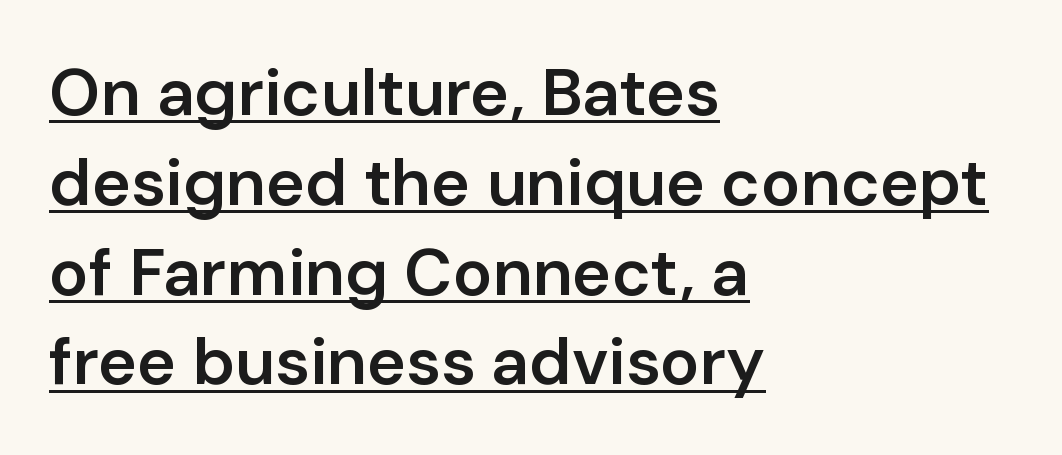
Layout note: lines flush left. Horizontal bands of white between lines are of average thickness. Glyph-to-glyph distance matches everyday printed text. The typesetter has applied underlining to the passage shown. Is the type bold? Partly — it's a semibold, heavier than regular but not fully bold.
